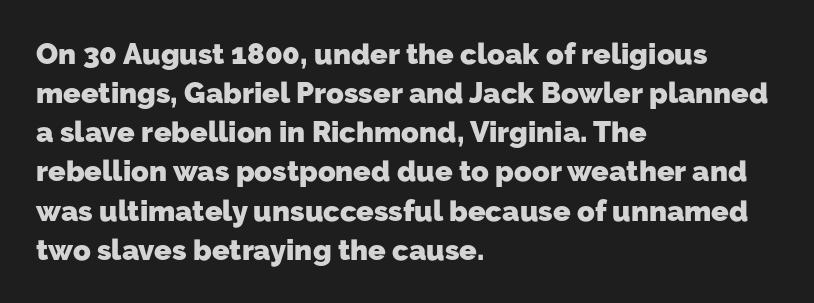
Q: Is the text bold? A: Yes.
Q: Is the typeface a serif or a sans-serif typeface? A: Sans-serif.
Q: Is the text underlined? A: No.
Q: How is the paragraph aligned? A: Left-aligned.
Q: Is the spacing between letters normal or unusually wide? A: Normal.
Q: Is the spacing between lines tight, normal or loose? A: Normal.
Q: Width (condensed, normal, or wide)? A: Normal.
Q: Stroke contrast? A: Low.
Q: x-height? A: Medium.
Q: Monospaced? A: No.
